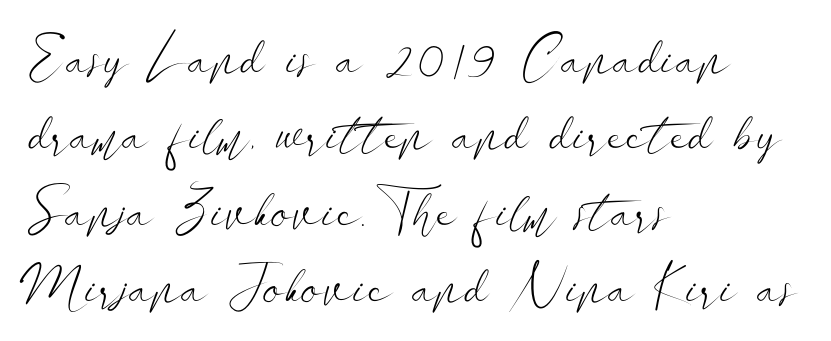
Q: Is the text bold? A: No.
Q: Is the text italic (slanted)? A: Yes.
Q: Is the typeface a serif or a sans-serif typeface? A: Sans-serif.
Q: Is the text underlined? A: No.
Q: How is the paragraph aligned? A: Left-aligned.
Q: Is the spacing between letters normal or unusually wide? A: Normal.
Q: Is the spacing between lines tight, normal or loose? A: Normal.
Q: Width (condensed, normal, or wide)? A: Wide.
Q: Stroke contrast? A: Low.
Q: x-height? A: Small.
Q: Monospaced? A: No.
